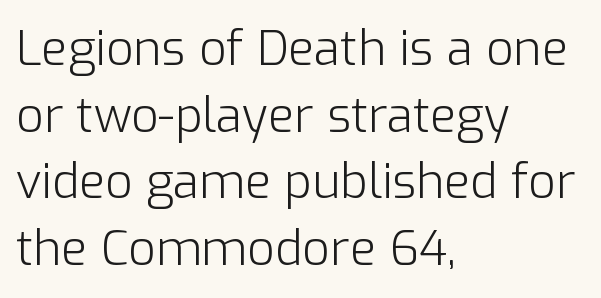
{"serif": "no", "italic": "no", "bold": "no", "weight": "light", "width": "normal", "stroke_contrast": "low", "x_height": "medium", "monospaced": "no", "underline": "no", "align": "left", "line_spacing": "normal", "line_spacing_ratio": 1.39, "letter_spacing": "normal", "letter_spacing_em": 0.0, "glyph_px": 48}
